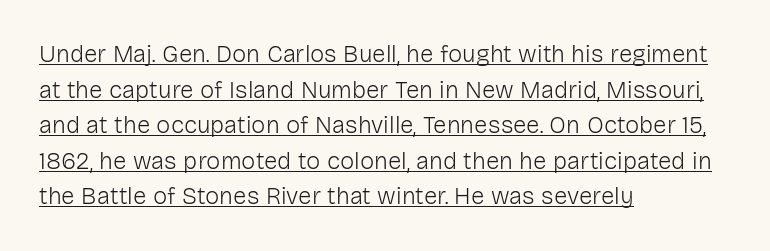
The image shows 24 px text type, upright; set left-aligned, normal line spacing (1.48x), normal letter spacing, underlined.
